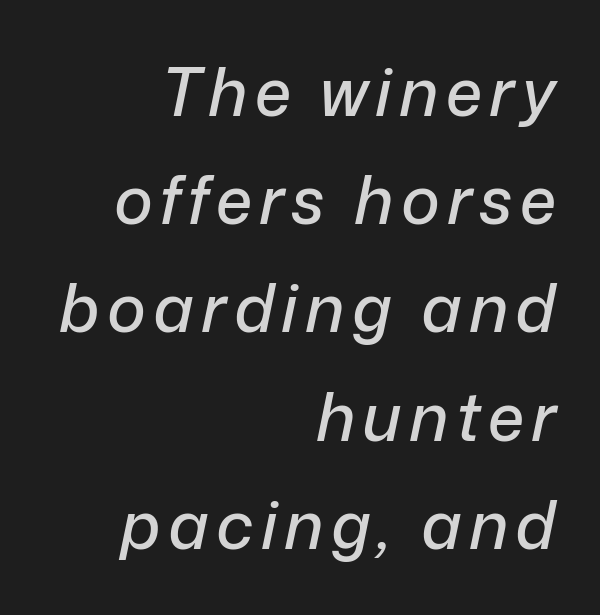
Q: Is the text italic (slanted)? A: Yes, it leans right by about 12 degrees.
Q: Is the text underlined? A: No.
Q: How is the paragraph aligned? A: Right-aligned.
Q: Is the spacing between lines tight, normal or loose? A: Normal.
Q: Width (condensed, normal, or wide)? A: Normal.
Q: Stroke contrast? A: Low.
Q: x-height? A: Medium.
Q: Monospaced? A: No.
